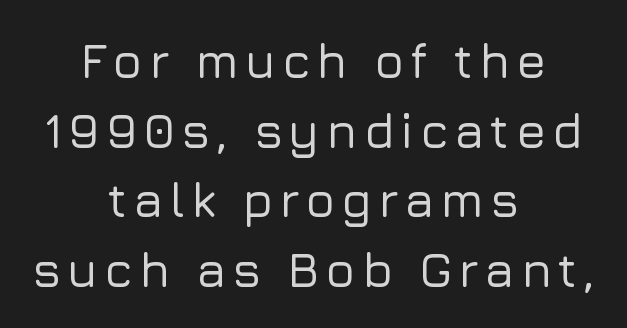
{"serif": "no", "italic": "no", "width": "normal", "stroke_contrast": "low", "x_height": "medium", "monospaced": "no", "underline": "no", "align": "center", "line_spacing": "normal", "line_spacing_ratio": 1.42, "glyph_px": 49}
